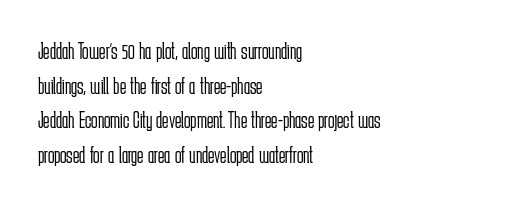
{"italic": "no", "bold": "no", "underline": "no", "align": "left", "line_spacing": "normal", "line_spacing_ratio": 1.44, "letter_spacing": "normal", "letter_spacing_em": 0.0, "glyph_px": 24}
